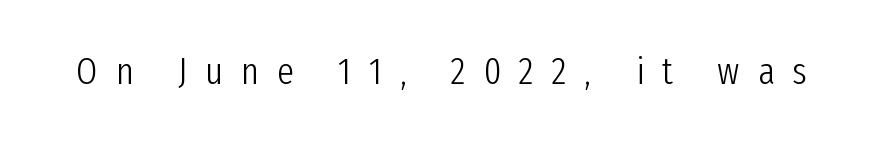
Stems and bowls with no extra thickness — not bold. These lines are composed in type without serifs. Substantial extra tracking has been applied to these lines. Posture: upright roman.
